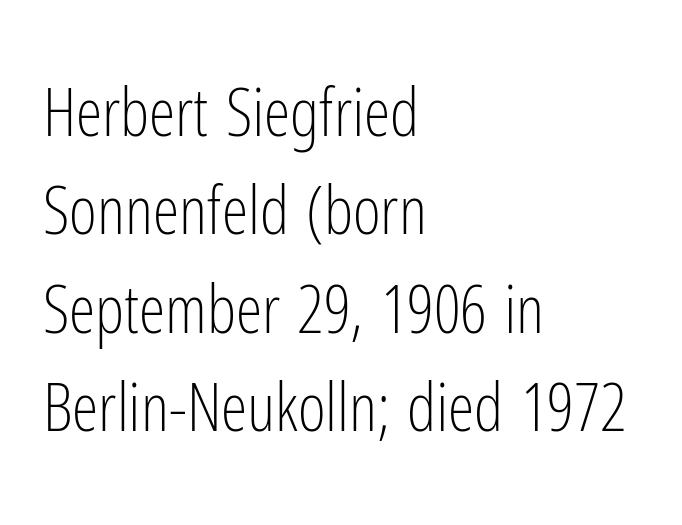
{"serif": "no", "italic": "no", "bold": "no", "weight": "light", "width": "condensed", "stroke_contrast": "low", "x_height": "medium", "monospaced": "no", "underline": "no", "align": "left", "line_spacing": "normal", "line_spacing_ratio": 1.47, "letter_spacing": "normal", "letter_spacing_em": 0.0, "glyph_px": 67}
